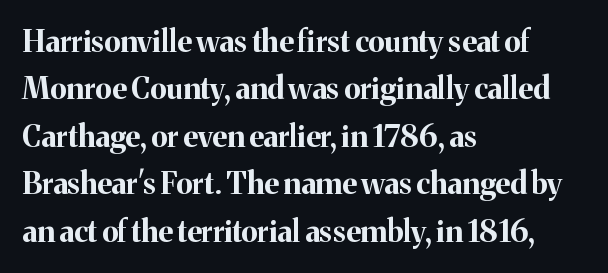
The image shows 30 px bold serif type, upright; set left-aligned, normal line spacing (1.58x), normal letter spacing, not underlined; medium stroke contrast and a medium x-height.
